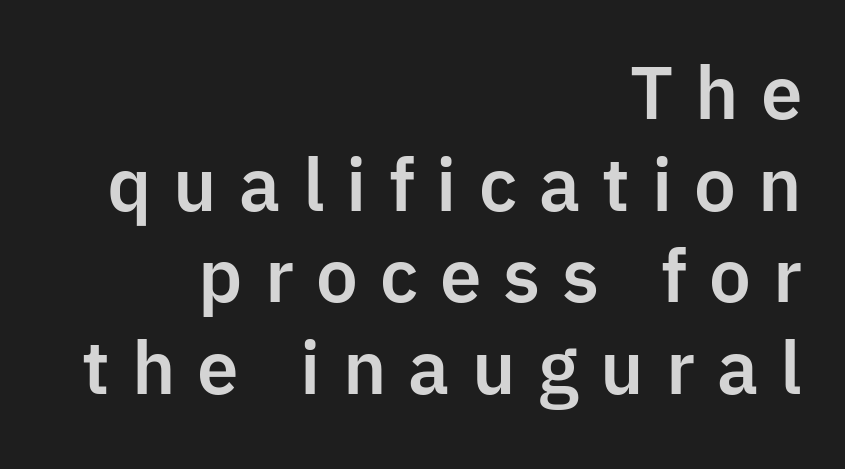
{"serif": "no", "italic": "no", "width": "normal", "stroke_contrast": "low", "x_height": "medium", "monospaced": "no", "underline": "no", "align": "right", "line_spacing": "normal", "line_spacing_ratio": 1.29, "letter_spacing": "wide", "letter_spacing_em": 0.31, "glyph_px": 71}
